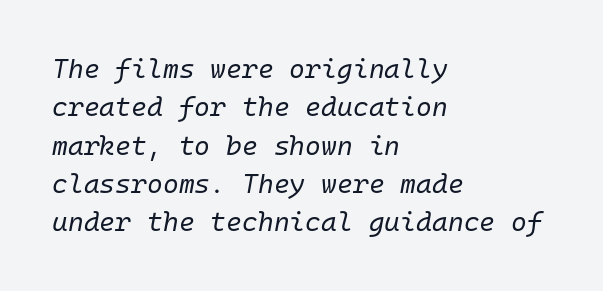
{"italic": "yes", "lean": "right", "slant_degrees": 10, "bold": "no", "underline": "no", "align": "left", "line_spacing": "normal", "line_spacing_ratio": 1.42, "letter_spacing": "normal", "letter_spacing_em": 0.0, "glyph_px": 27}
